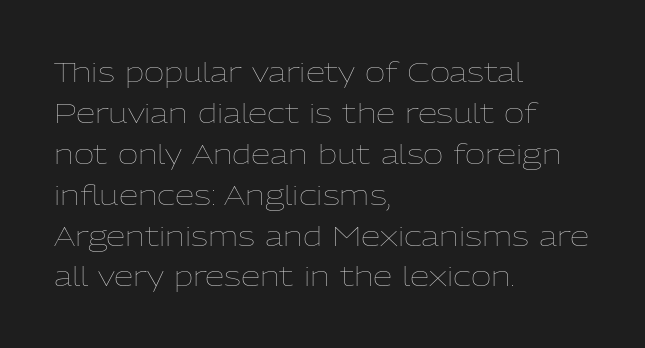
{"italic": "no", "bold": "no", "weight": "thin", "width": "normal", "stroke_contrast": "low", "x_height": "medium", "monospaced": "no", "underline": "no", "align": "left", "line_spacing": "normal", "line_spacing_ratio": 1.46, "letter_spacing": "normal", "letter_spacing_em": 0.0, "glyph_px": 28}
